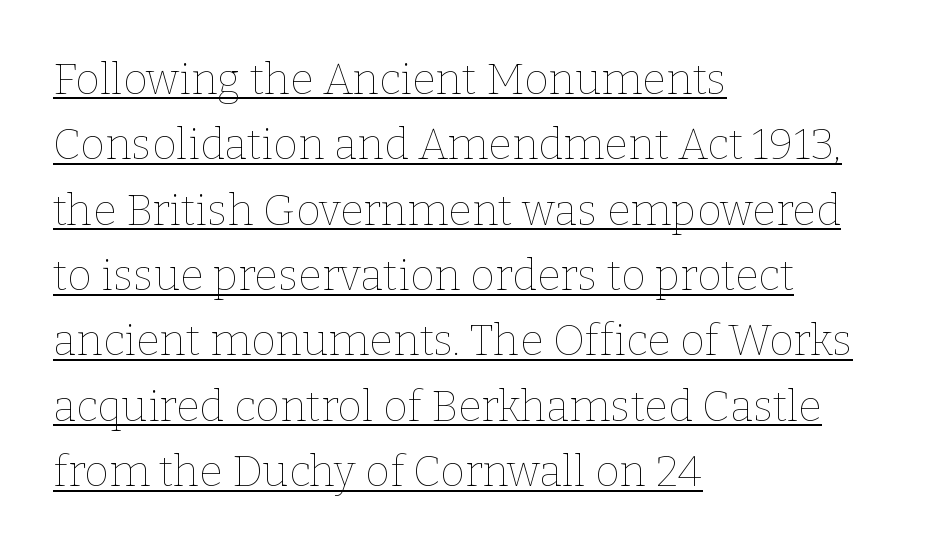
The horizontal fit of the characters is conventional and even. The cut favours lightness, reaching ordinary text weight at its darkest. The specimen reads as upright at a glance. Vertical spacing — default. The typesetter chose a ragged-right arrangement here.
